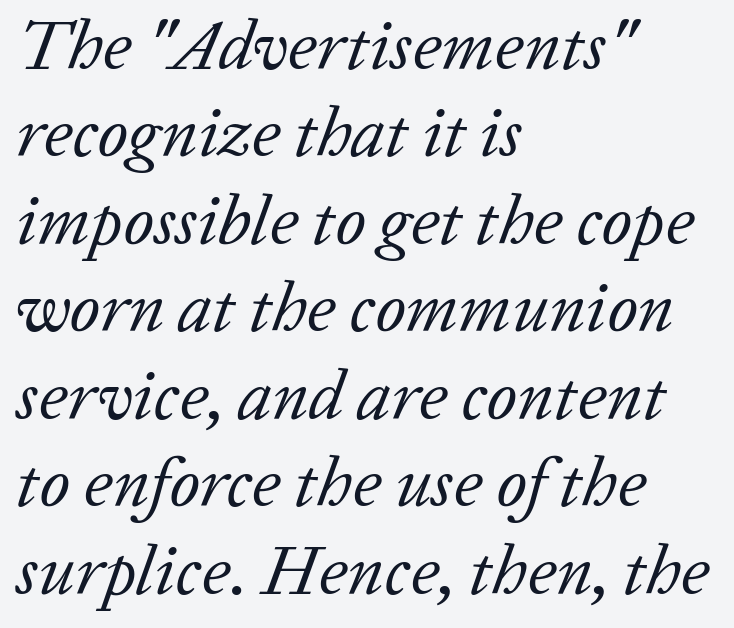
Proportional: the letters do not fall into vertical columns. Yep, that's italic — everything's leaning. Is the type heavy? It reads as light-to-regular instead. This sample is left-justified, so line endings fall wherever the words run out.
